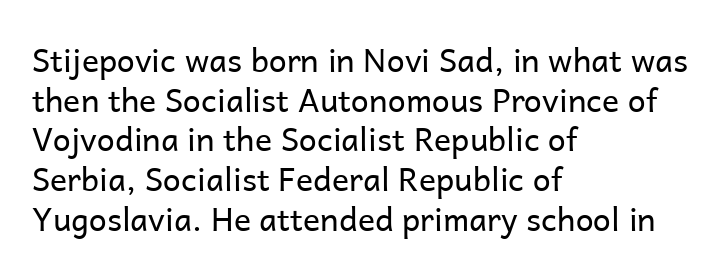
Heft: none added — not bold. A typesetter would mark this as roman, not italic. I'd call this a sans setting — the letters go barefoot. The paragraph has a hard left edge and a soft right edge.
